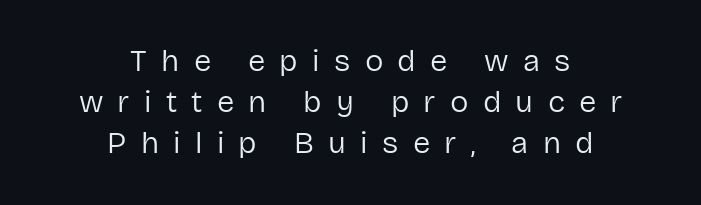
The image shows 31 px regular-weight sans-serif type, upright; set centered, normal line spacing (1.33x), unusually wide letter spacing (+0.46 em), not underlined; low stroke contrast and a medium x-height.
